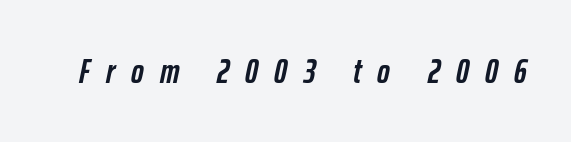
{"italic": "yes", "lean": "right", "slant_degrees": 12, "bold": "yes", "weight": "semibold", "width": "condensed", "stroke_contrast": "low", "x_height": "medium", "monospaced": "no", "underline": "no", "letter_spacing": "wide", "letter_spacing_em": 0.48, "glyph_px": 34}
